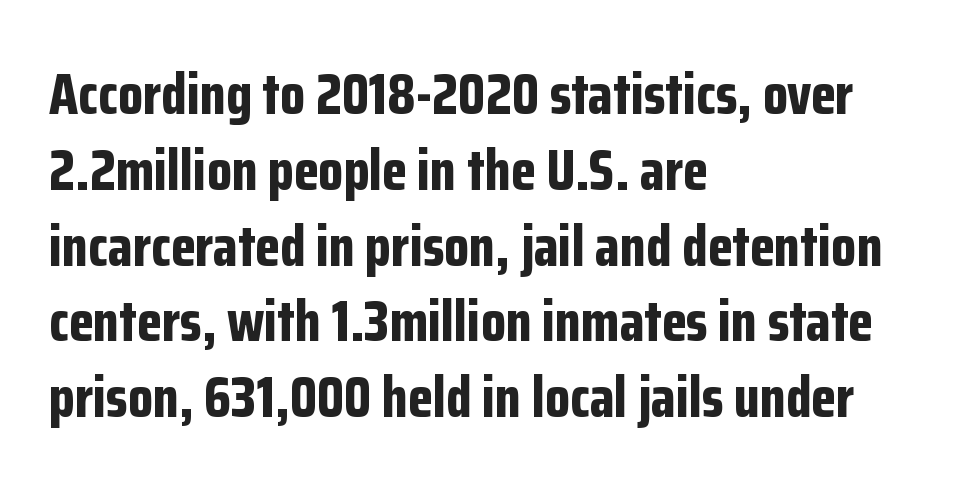
Q: Is the text bold? A: Yes.
Q: Is the text italic (slanted)? A: No, it is upright.
Q: Is the typeface a serif or a sans-serif typeface? A: Sans-serif.
Q: Is the text underlined? A: No.
Q: How is the paragraph aligned? A: Left-aligned.
Q: Is the spacing between letters normal or unusually wide? A: Normal.
Q: Is the spacing between lines tight, normal or loose? A: Normal.
Q: Width (condensed, normal, or wide)? A: Condensed.
Q: Stroke contrast? A: Low.
Q: x-height? A: Medium.
Q: Monospaced? A: No.
